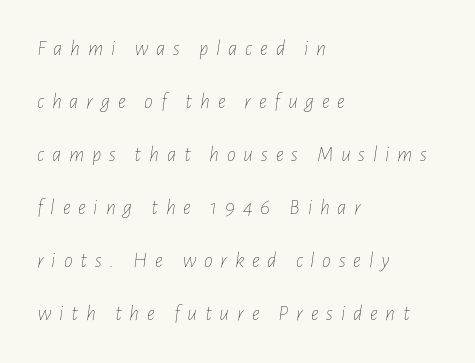
How are the letters spaced? Widely, with obvious added tracking. The typeface has the unassuming heft of standard copy or less. Underline: absent. Typeset ragged right — the left edge is the straight one.
